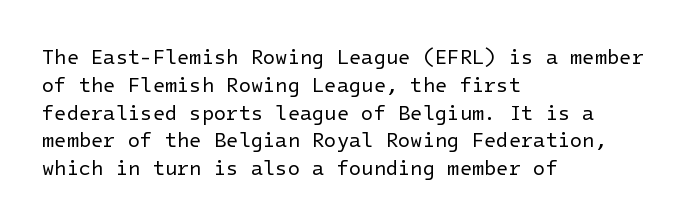
Nothing heavy about these letters — not bold at all. Compared with a centered layout, this one pins lines to the left instead. Spacing between characters is what you'd get straight out of the box. Posture: vertical. Anything drawn beneath the words? Only blank space.
